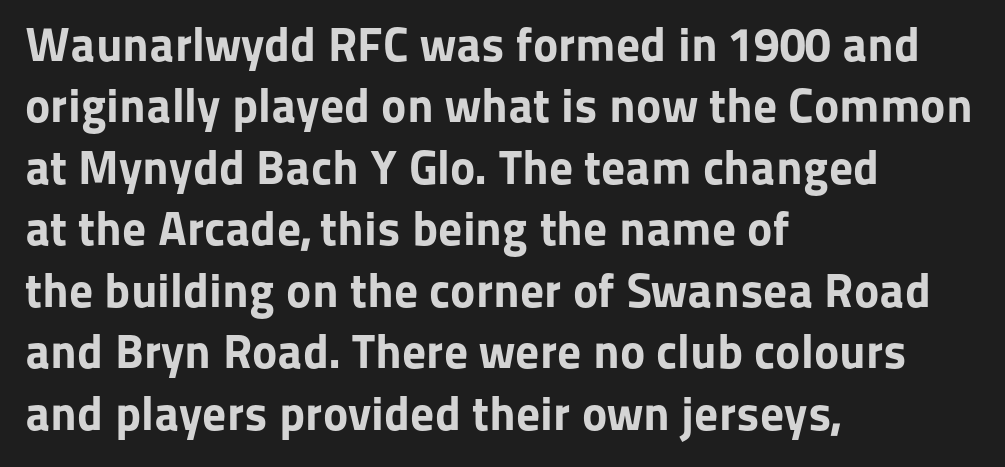
Default kerning and tracking; the words read as compact shapes. The type family on display is of the sans-serif kind. The font is running at its bold setting. Baseline-to-baseline distance is the conventional proportion of letter height. The baseline area is clear. Note the varied advance widths — an 'i' is clearly narrower than an 'm'.
